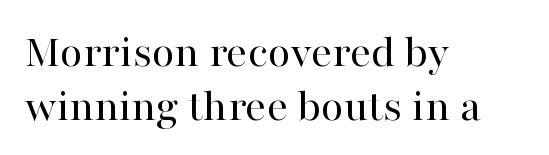
{"serif": "yes", "italic": "no", "bold": "no", "weight": "regular", "width": "normal", "stroke_contrast": "high", "x_height": "medium", "monospaced": "no", "underline": "no", "align": "left", "line_spacing": "tight", "line_spacing_ratio": 1.14, "letter_spacing": "normal", "letter_spacing_em": 0.0, "glyph_px": 47}
